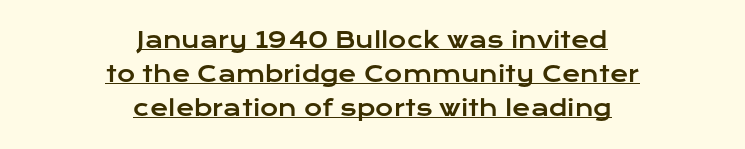
{"italic": "no", "underline": "yes", "align": "center", "line_spacing": "normal", "line_spacing_ratio": 1.55, "letter_spacing": "normal", "letter_spacing_em": 0.0, "glyph_px": 22}
